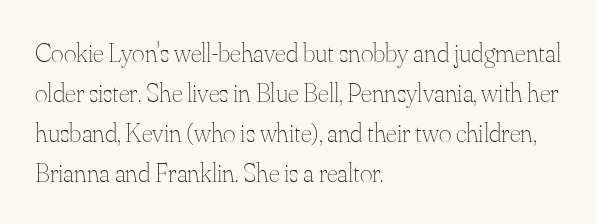
The image shows 27 px text type, upright; set left-aligned, normal line spacing (1.48x), normal letter spacing, not underlined.
